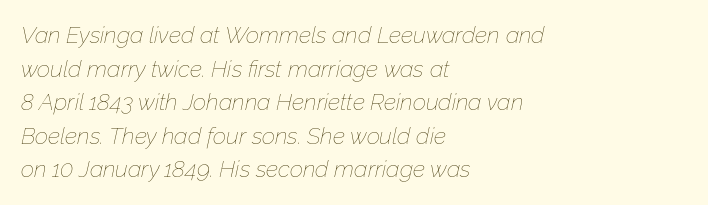
Q: Is the text bold? A: No.
Q: Is the text italic (slanted)? A: Yes, it leans right by about 12 degrees.
Q: Is the text underlined? A: No.
Q: How is the paragraph aligned? A: Left-aligned.
Q: Is the spacing between letters normal or unusually wide? A: Normal.
Q: Is the spacing between lines tight, normal or loose? A: Normal.
